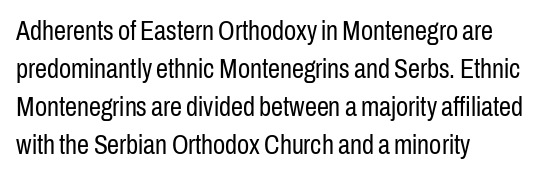
The image shows 27 px text type, upright; set left-aligned, normal line spacing (1.41x), normal letter spacing, not underlined.
